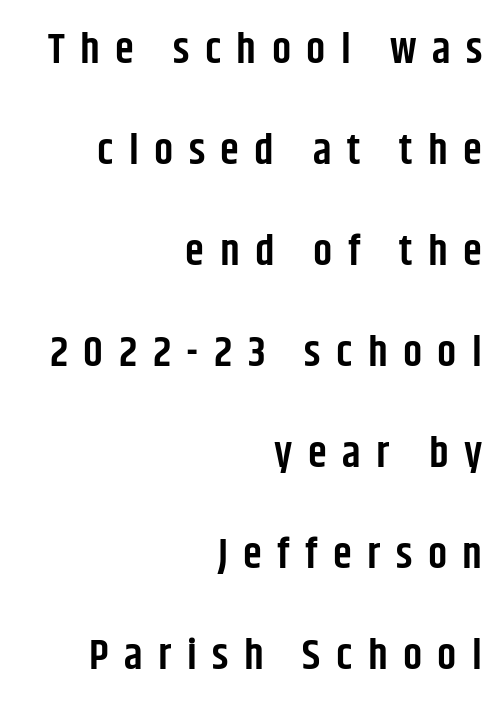
Q: Is the text bold? A: Semi-bold.
Q: Is the text italic (slanted)? A: No, it is upright.
Q: Is the typeface a serif or a sans-serif typeface? A: Sans-serif.
Q: Is the text underlined? A: No.
Q: How is the paragraph aligned? A: Right-aligned.
Q: Is the spacing between letters normal or unusually wide? A: Unusually wide.
Q: Is the spacing between lines tight, normal or loose? A: Loose.
Q: Width (condensed, normal, or wide)? A: Condensed.
Q: Stroke contrast? A: Low.
Q: x-height? A: Large.
Q: Monospaced? A: No.
